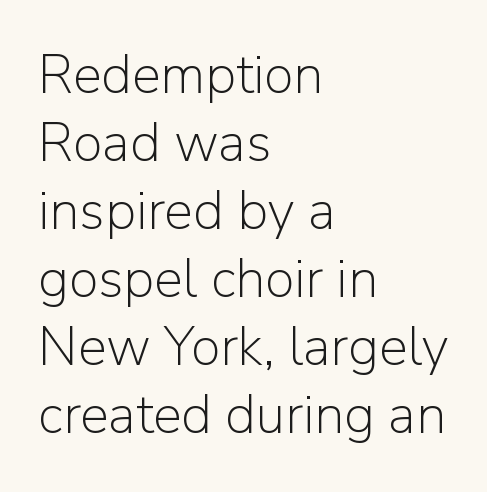
{"serif": "no", "italic": "no", "bold": "no", "weight": "light", "width": "normal", "stroke_contrast": "low", "x_height": "medium", "monospaced": "no", "underline": "no", "align": "left", "line_spacing": "normal", "line_spacing_ratio": 1.26, "letter_spacing": "normal", "letter_spacing_em": 0.0, "glyph_px": 54}
